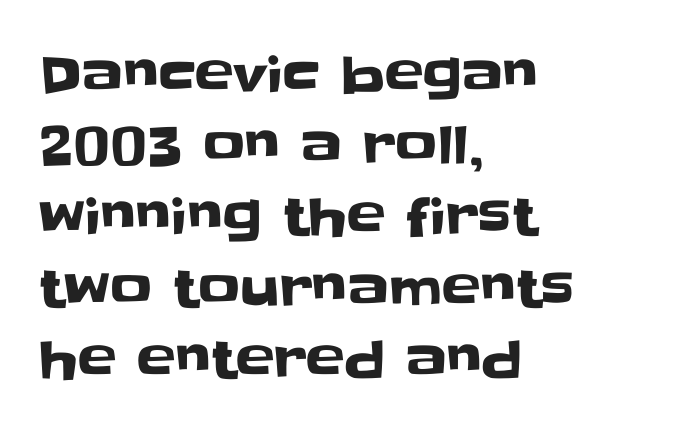
The image shows 52 px sans-serif type, upright; set left-aligned, normal line spacing (1.37x), normal letter spacing, not underlined; low stroke contrast and a large x-height.
